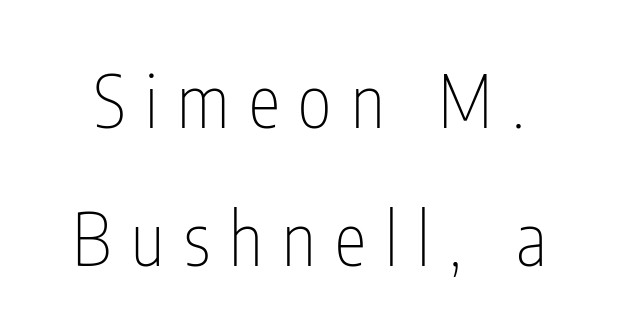
The image shows 72 px thin, condensed sans-serif type, upright; set loose line spacing (1.91x), unusually wide letter spacing (+0.27 em), not underlined; low stroke contrast and a medium x-height.
